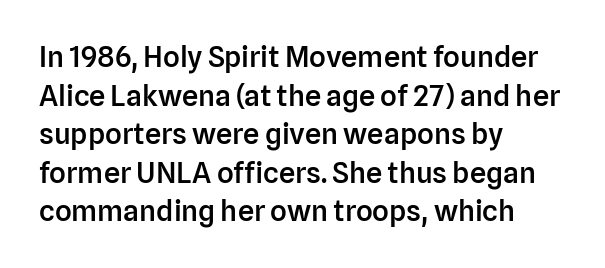
The image shows 29 px semibold sans-serif type, upright; set left-aligned, normal line spacing (1.33x), normal letter spacing, not underlined; low stroke contrast and a medium x-height.
